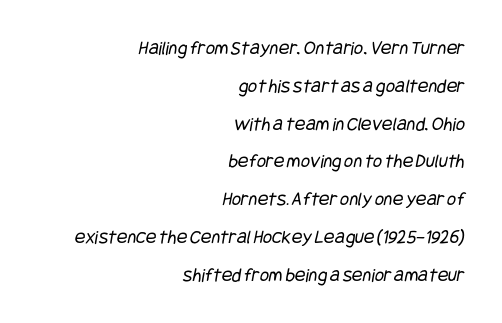
{"bold": "no", "underline": "no", "align": "right", "line_spacing_ratio": 1.89, "letter_spacing": "normal", "letter_spacing_em": 0.0, "glyph_px": 20}
